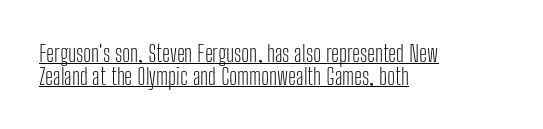
Nobody touched the tracking dial on this one. In designer terms, the underline attribute is active on this setting. The leading is snug, giving the passage a crowded texture. This reads as an unemphasized weight, regular at the heaviest. You can tell it's not italic because the verticals are truly vertical.
